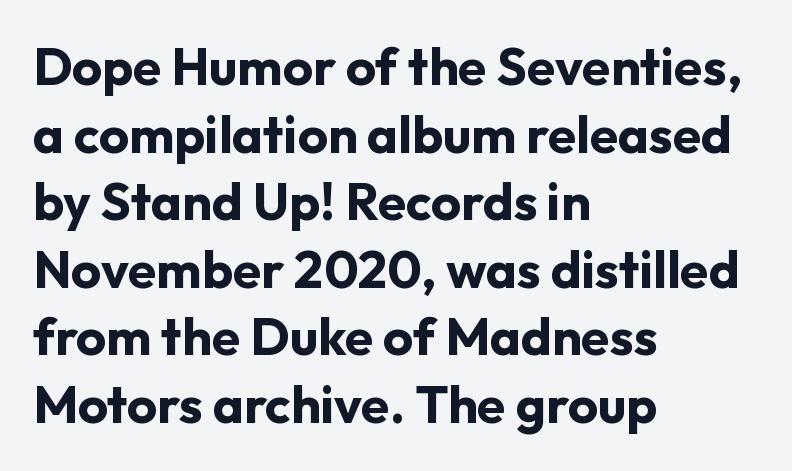
The image shows 52 px bold sans-serif type, upright; set left-aligned, normal line spacing (1.3x), normal letter spacing, not underlined; low stroke contrast and a medium x-height.
